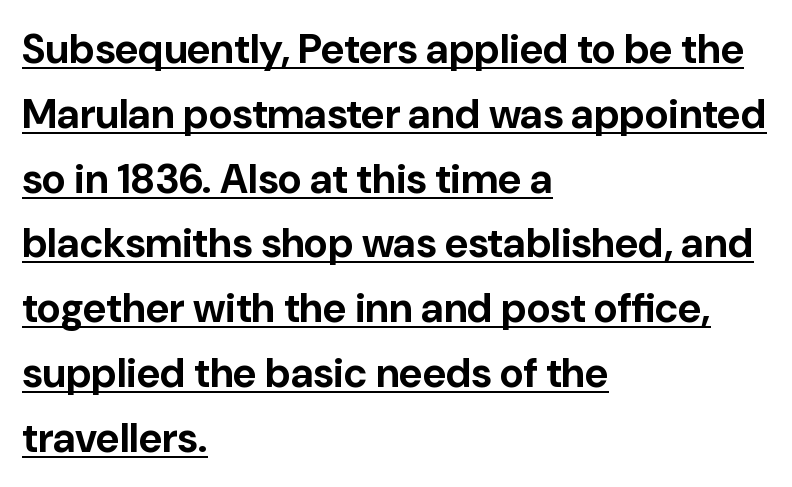
{"serif": "no", "italic": "no", "bold": "yes", "weight": "bold", "width": "normal", "stroke_contrast": "low", "x_height": "medium", "monospaced": "no", "underline": "yes", "align": "left", "line_spacing": "normal", "line_spacing_ratio": 1.58, "letter_spacing": "normal", "letter_spacing_em": 0.0, "glyph_px": 41}
